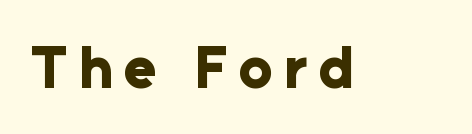
In terms of letterform style, serifs are entirely absent. Plenty of ink on the page — the face is bold. The passage shown is not underscored anywhere. Italic: no, the glyphs are upright roman. This sample has the flowing, uneven cadence of proportional lettering.
